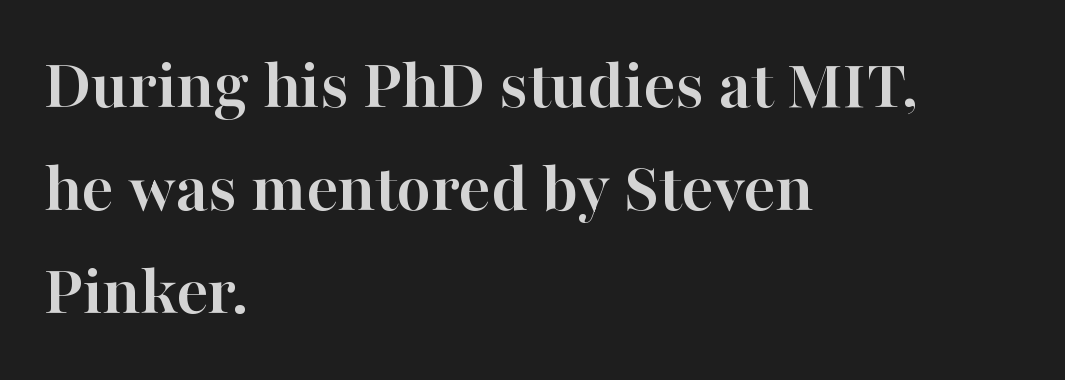
The image shows 71 px semibold serif type, upright; set left-aligned, normal line spacing (1.45x), normal letter spacing, not underlined; high stroke contrast and a medium x-height.
